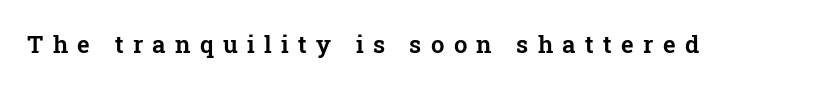
Q: Is the text italic (slanted)? A: No, it is upright.
Q: Is the text underlined? A: No.
Q: Is the spacing between letters normal or unusually wide? A: Unusually wide.
